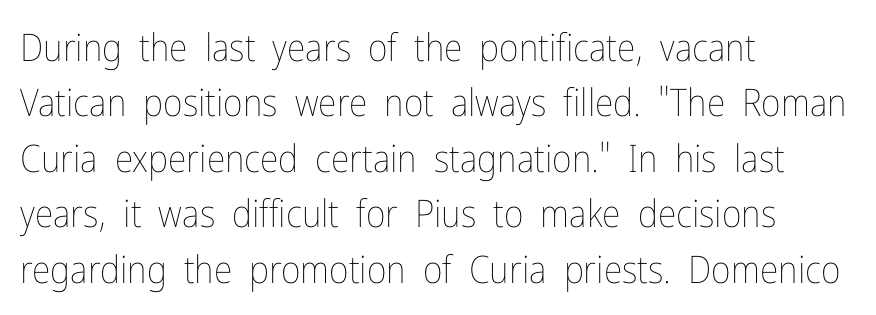
Does extra space separate the letters? No, they use regular spacing. Vertical stems look standard width or narrower in stroke. Reading down the block, your eye returns to a fixed left position each line. The baseline area is clear. Italic: no, the glyphs are upright roman. Quick note: interline space is typical.
